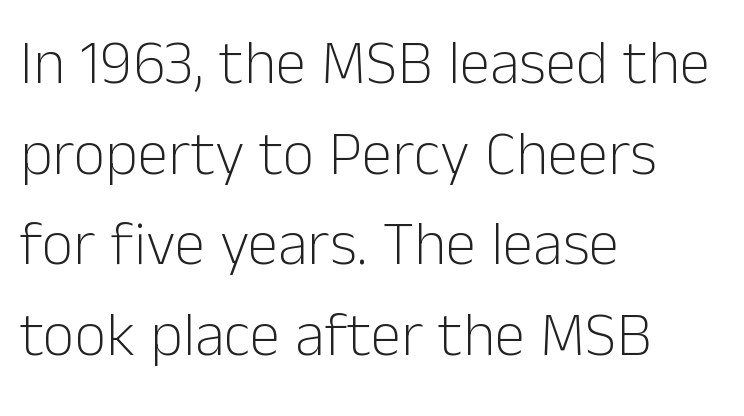
{"serif": "no", "italic": "no", "bold": "no", "weight": "light", "width": "normal", "stroke_contrast": "low", "x_height": "medium", "monospaced": "no", "underline": "no", "align": "left", "line_spacing": "normal", "line_spacing_ratio": 1.46, "letter_spacing": "normal", "letter_spacing_em": 0.0, "glyph_px": 62}
